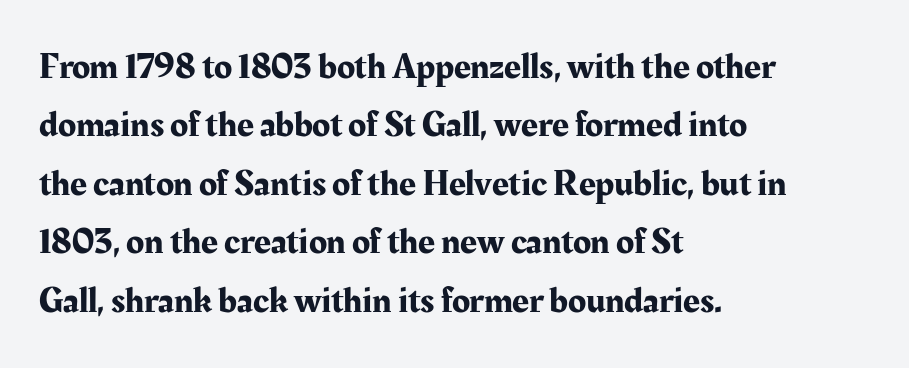
Q: Is the text italic (slanted)? A: No, it is upright.
Q: Is the typeface a serif or a sans-serif typeface? A: Serif.
Q: Is the text underlined? A: No.
Q: How is the paragraph aligned? A: Left-aligned.
Q: Is the spacing between letters normal or unusually wide? A: Normal.
Q: Is the spacing between lines tight, normal or loose? A: Normal.
Q: Width (condensed, normal, or wide)? A: Normal.
Q: Stroke contrast? A: Medium.
Q: x-height? A: Medium.
Q: Monospaced? A: No.
